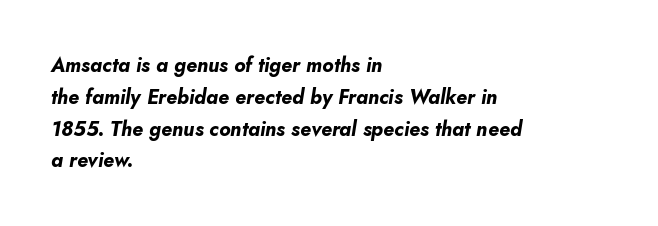
{"italic": "yes", "lean": "right", "slant_degrees": 10, "bold": "yes", "underline": "no", "align": "left", "line_spacing": "normal", "line_spacing_ratio": 1.59, "letter_spacing": "normal", "letter_spacing_em": 0.0, "glyph_px": 20}
